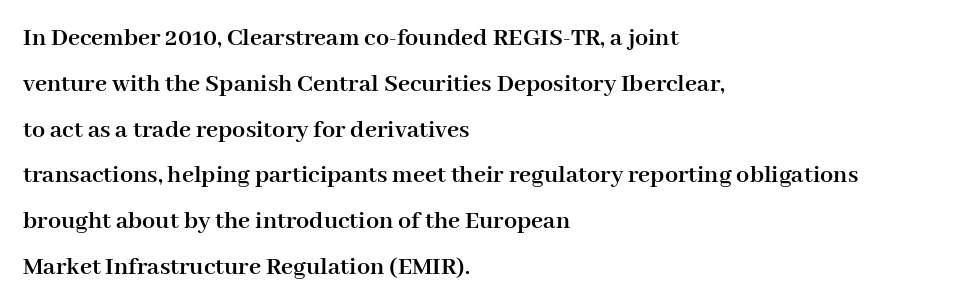
{"italic": "no", "bold": "yes", "underline": "no", "align": "left", "line_spacing_ratio": 1.76, "letter_spacing": "normal", "letter_spacing_em": 0.0, "glyph_px": 26}
